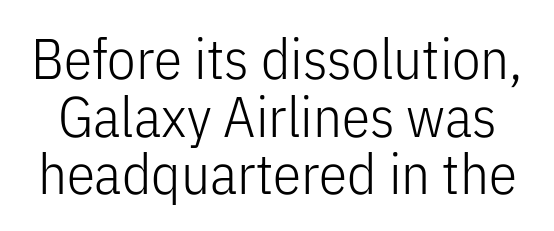
The image shows 57 px light, condensed sans-serif type, upright; set tight line spacing (1.01x), normal letter spacing, not underlined; low stroke contrast and a medium x-height.
